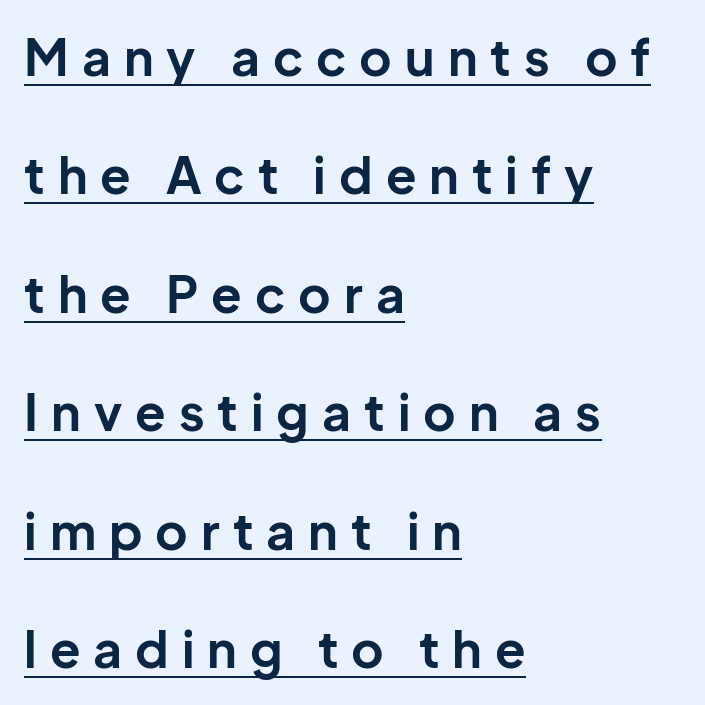
Q: Is the text bold? A: Yes.
Q: Is the text italic (slanted)? A: No, it is upright.
Q: Is the typeface a serif or a sans-serif typeface? A: Sans-serif.
Q: Is the text underlined? A: Yes.
Q: How is the paragraph aligned? A: Left-aligned.
Q: Is the spacing between letters normal or unusually wide? A: Unusually wide.
Q: Is the spacing between lines tight, normal or loose? A: Loose.
Q: Width (condensed, normal, or wide)? A: Normal.
Q: Stroke contrast? A: Low.
Q: x-height? A: Medium.
Q: Monospaced? A: No.
